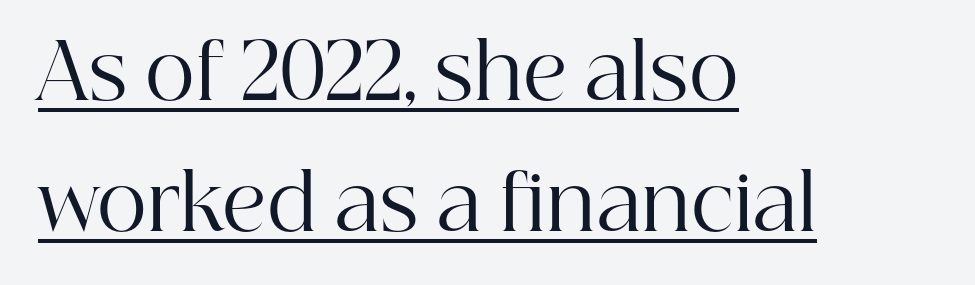
Q: Is the text bold? A: No.
Q: Is the text italic (slanted)? A: No, it is upright.
Q: Is the typeface a serif or a sans-serif typeface? A: Serif.
Q: Is the text underlined? A: Yes.
Q: How is the paragraph aligned? A: Left-aligned.
Q: Is the spacing between letters normal or unusually wide? A: Normal.
Q: Is the spacing between lines tight, normal or loose? A: Normal.
Q: Width (condensed, normal, or wide)? A: Normal.
Q: Stroke contrast? A: High.
Q: x-height? A: Medium.
Q: Monospaced? A: No.
